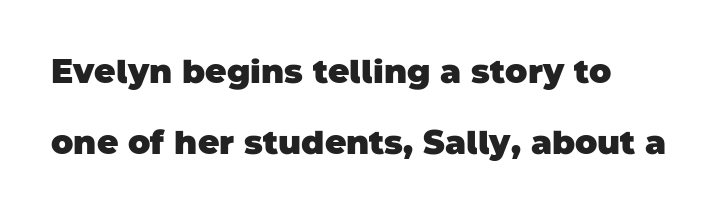
Q: Is the text bold? A: Yes.
Q: Is the typeface a serif or a sans-serif typeface? A: Sans-serif.
Q: Is the text underlined? A: No.
Q: Is the spacing between letters normal or unusually wide? A: Normal.
Q: Is the spacing between lines tight, normal or loose? A: Loose.
Q: Width (condensed, normal, or wide)? A: Normal.
Q: Stroke contrast? A: Low.
Q: x-height? A: Large.
Q: Monospaced? A: No.
